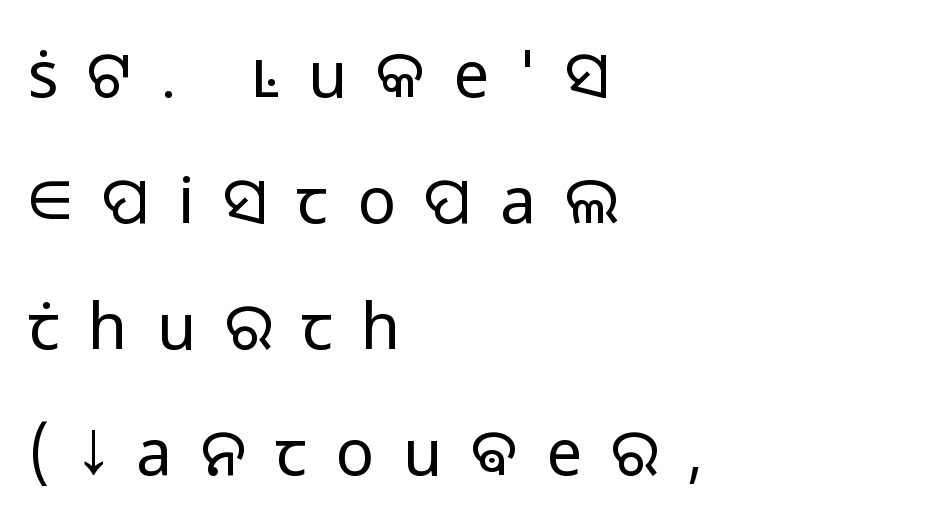
{"serif": "no", "italic": "no", "bold": "no", "weight": "light", "width": "normal", "stroke_contrast": "low", "x_height": "medium", "monospaced": "no", "underline": "no", "align": "left", "line_spacing": "loose", "line_spacing_ratio": 1.97, "letter_spacing": "wide", "letter_spacing_em": 0.45, "glyph_px": 64}
